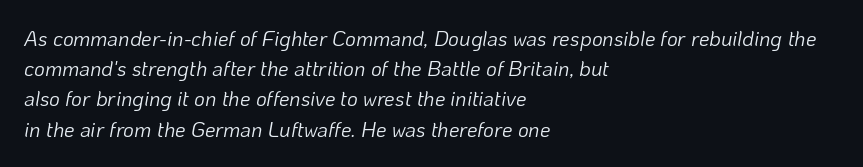
{"italic": "yes", "lean": "right", "slant_degrees": 10, "bold": "no", "underline": "no", "align": "left", "line_spacing": "normal", "line_spacing_ratio": 1.44, "letter_spacing": "normal", "letter_spacing_em": 0.0, "glyph_px": 21}
